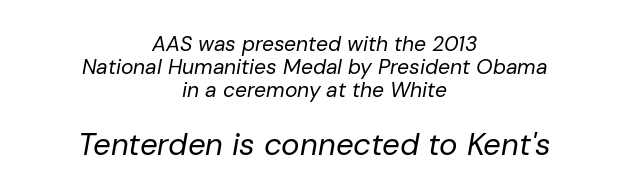
{"italic": "yes", "lean": "right", "slant_degrees": 10, "bold": "no", "weight": "regular", "width": "normal", "stroke_contrast": "low", "x_height": "medium", "monospaced": "no", "underline": "no", "align": "center", "line_spacing": "tight", "line_spacing_ratio": 1.1, "letter_spacing": "normal", "letter_spacing_em": 0.0, "larger_block": "second", "size_ratio": 1.48, "glyph_px": 31}
